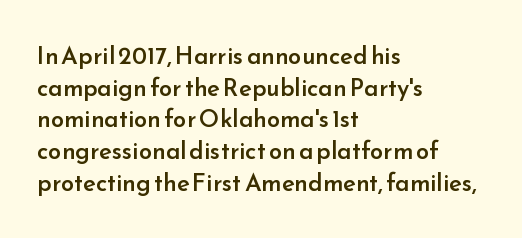
Q: Is the text bold? A: Semi-bold.
Q: Is the text italic (slanted)? A: No, it is upright.
Q: Is the text underlined? A: No.
Q: How is the paragraph aligned? A: Left-aligned.
Q: Is the spacing between letters normal or unusually wide? A: Normal.
Q: Is the spacing between lines tight, normal or loose? A: Normal.
